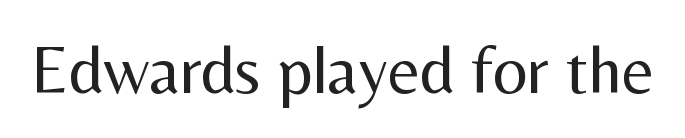
The image shows 68 px regular-weight sans-serif type, upright; set normal letter spacing, not underlined; medium stroke contrast and a medium x-height.
